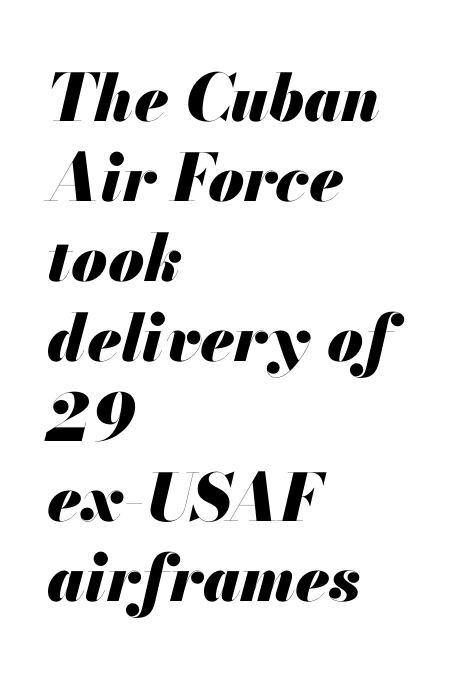
{"italic": "yes", "lean": "right", "slant_degrees": 13, "bold": "yes", "weight": "heavy", "width": "normal", "stroke_contrast": "medium", "x_height": "small", "monospaced": "no", "underline": "no", "align": "left", "line_spacing_ratio": 1.23, "letter_spacing": "normal", "letter_spacing_em": 0.0, "glyph_px": 65}
